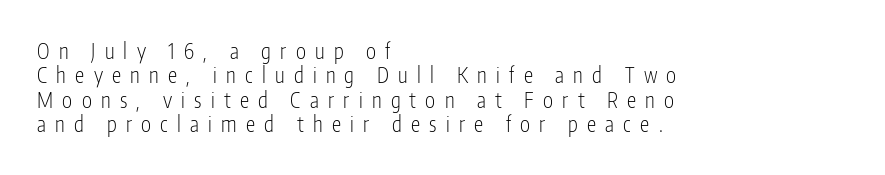
{"italic": "no", "bold": "no", "underline": "no", "align": "left", "line_spacing_ratio": 1.16, "letter_spacing": "wide", "letter_spacing_em": 0.44, "glyph_px": 21}
